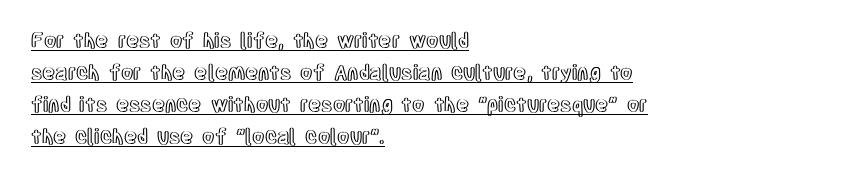
Q: Is the text italic (slanted)? A: No, it is upright.
Q: Is the text underlined? A: Yes.
Q: How is the paragraph aligned? A: Left-aligned.
Q: Is the spacing between letters normal or unusually wide? A: Normal.
Q: Is the spacing between lines tight, normal or loose? A: Normal.
